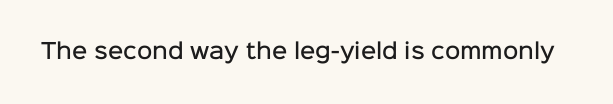
Q: Is the text bold? A: Semi-bold.
Q: Is the text italic (slanted)? A: No, it is upright.
Q: Is the text underlined? A: No.
Q: Is the spacing between letters normal or unusually wide? A: Normal.
